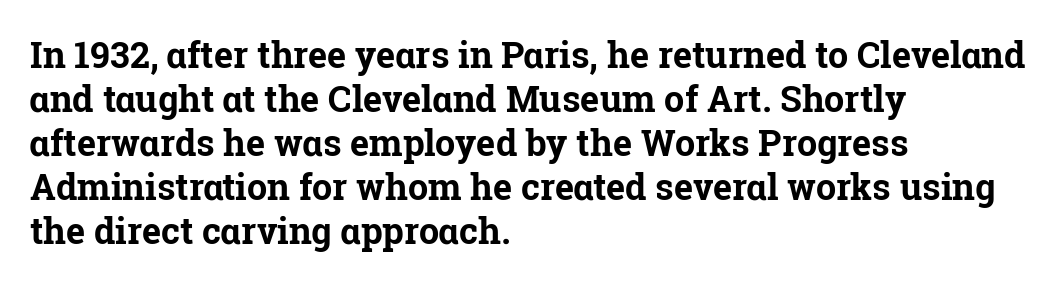
This sample uses a serif face. Typographic density is high because the face is bold. The glyphs are unaccompanied by any horizontal stroke below them. Does the lettering tilt? It doesn't — this is upright.
